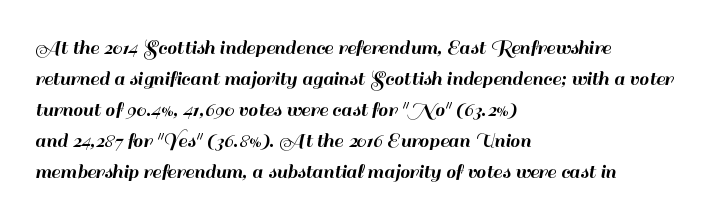
{"underline": "no", "align": "left", "line_spacing": "normal", "line_spacing_ratio": 1.41, "letter_spacing": "normal", "letter_spacing_em": 0.0, "glyph_px": 22}
